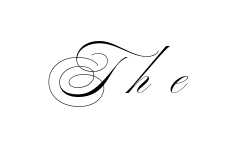
{"serif": "no", "bold": "no", "weight": "light", "width": "wide", "stroke_contrast": "medium", "x_height": "small", "monospaced": "no", "underline": "no", "letter_spacing": "wide", "letter_spacing_em": 0.43, "glyph_px": 52}
